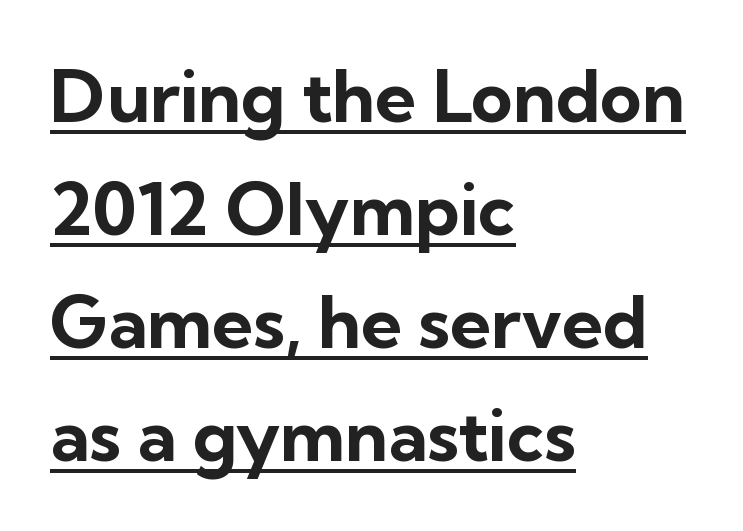
Q: Is the text bold? A: Yes.
Q: Is the text italic (slanted)? A: No, it is upright.
Q: Is the typeface a serif or a sans-serif typeface? A: Sans-serif.
Q: Is the text underlined? A: Yes.
Q: How is the paragraph aligned? A: Left-aligned.
Q: Is the spacing between letters normal or unusually wide? A: Normal.
Q: Is the spacing between lines tight, normal or loose? A: Normal.
Q: Width (condensed, normal, or wide)? A: Normal.
Q: Stroke contrast? A: Low.
Q: x-height? A: Medium.
Q: Monospaced? A: No.
